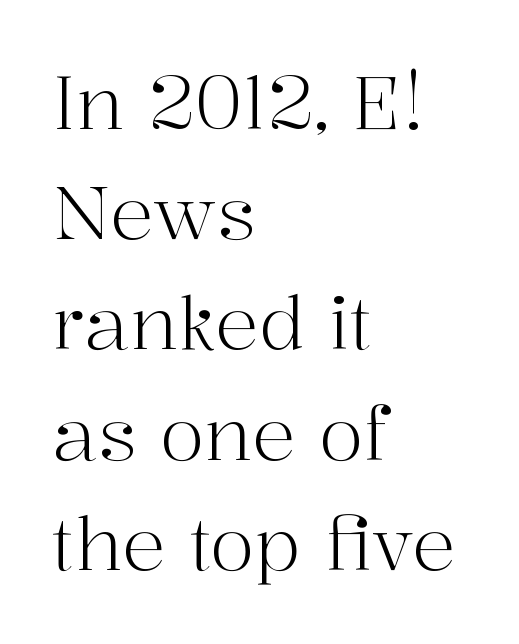
Q: Is the text bold? A: No.
Q: Is the text italic (slanted)? A: No, it is upright.
Q: Is the typeface a serif or a sans-serif typeface? A: Serif.
Q: Is the text underlined? A: No.
Q: How is the paragraph aligned? A: Left-aligned.
Q: Is the spacing between letters normal or unusually wide? A: Normal.
Q: Is the spacing between lines tight, normal or loose? A: Normal.
Q: Width (condensed, normal, or wide)? A: Normal.
Q: Stroke contrast? A: High.
Q: x-height? A: Medium.
Q: Monospaced? A: No.
